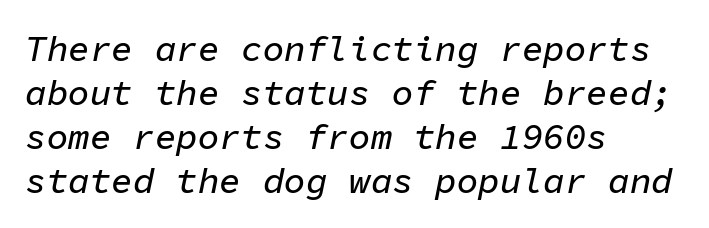
Each line starts at the same left margin while the right side varies. This sample has the even, mechanical cadence of fixed-width lettering. Quick note: italic. Underlining? Definitely not there. There is no visible air inserted between adjacent glyphs.
